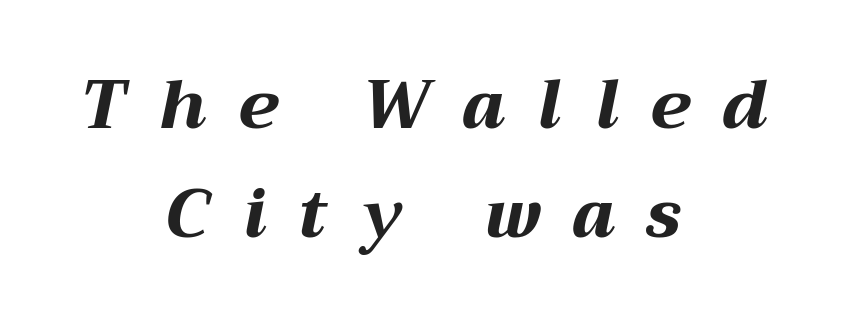
{"italic": "yes", "lean": "right", "slant_degrees": 12, "bold": "yes", "weight": "bold", "width": "wide", "stroke_contrast": "medium", "x_height": "medium", "monospaced": "no", "underline": "no", "align": "center", "line_spacing": "normal", "line_spacing_ratio": 1.6, "letter_spacing": "wide", "letter_spacing_em": 0.48, "glyph_px": 68}
